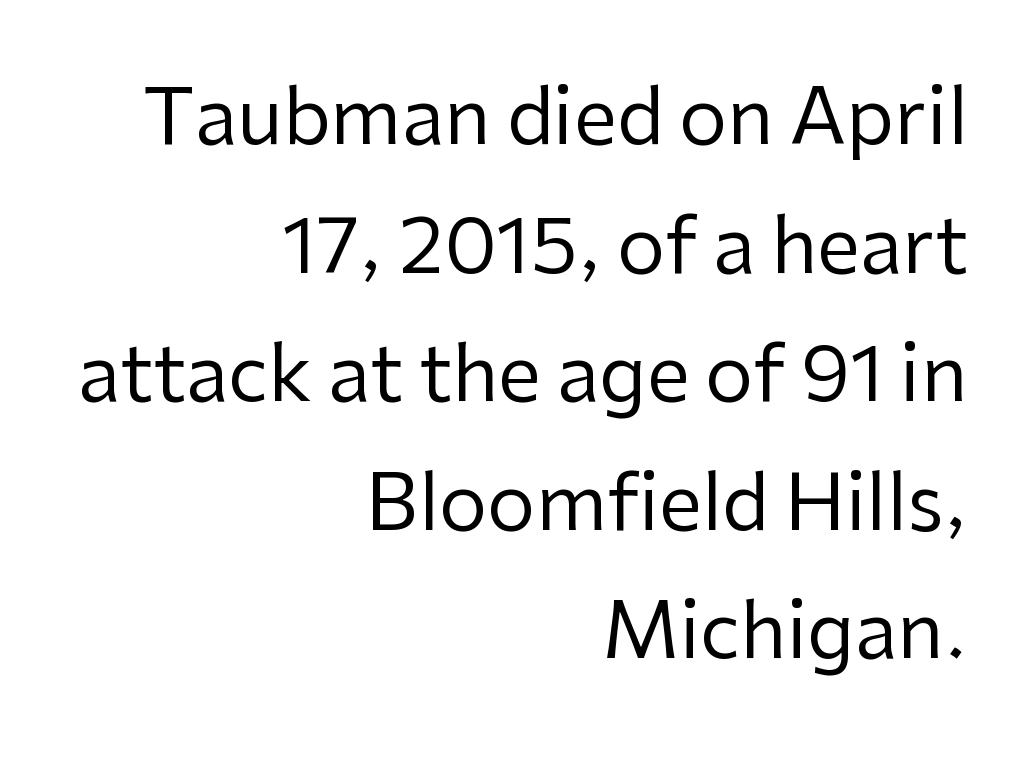
Q: Is the text bold? A: No.
Q: Is the text italic (slanted)? A: No, it is upright.
Q: Is the typeface a serif or a sans-serif typeface? A: Sans-serif.
Q: Is the text underlined? A: No.
Q: How is the paragraph aligned? A: Right-aligned.
Q: Is the spacing between letters normal or unusually wide? A: Normal.
Q: Is the spacing between lines tight, normal or loose? A: Normal.
Q: Width (condensed, normal, or wide)? A: Normal.
Q: Stroke contrast? A: Low.
Q: x-height? A: Medium.
Q: Monospaced? A: No.
